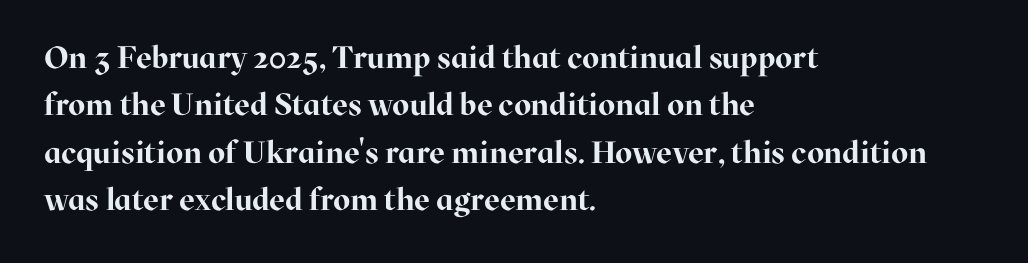
The image shows 31 px bold serif type, upright; set left-aligned, normal line spacing (1.53x), normal letter spacing, not underlined; high stroke contrast and a medium x-height.
